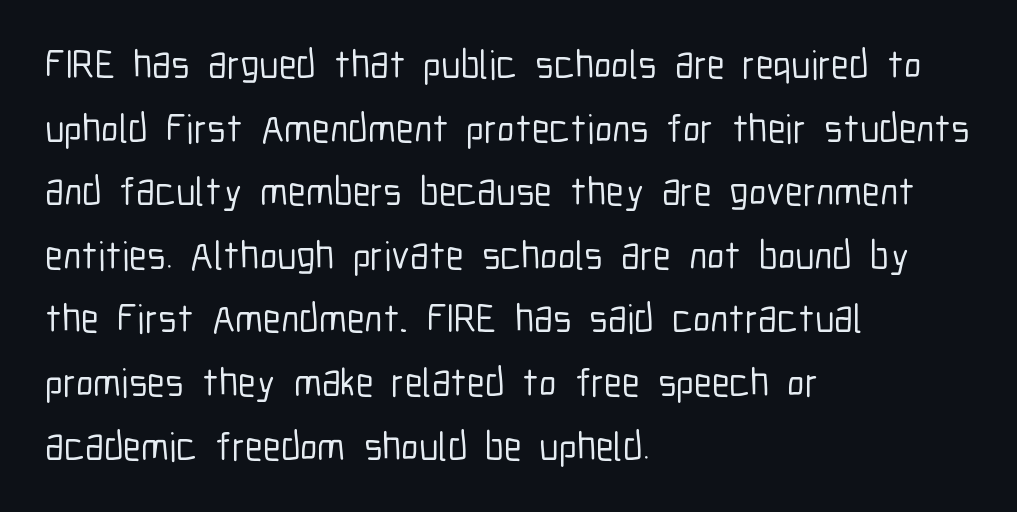
Q: Is the text italic (slanted)? A: No, it is upright.
Q: Is the typeface a serif or a sans-serif typeface? A: Sans-serif.
Q: Is the text underlined? A: No.
Q: How is the paragraph aligned? A: Left-aligned.
Q: Is the spacing between letters normal or unusually wide? A: Normal.
Q: Is the spacing between lines tight, normal or loose? A: Normal.
Q: Width (condensed, normal, or wide)? A: Condensed.
Q: Stroke contrast? A: Low.
Q: x-height? A: Medium.
Q: Monospaced? A: No.
